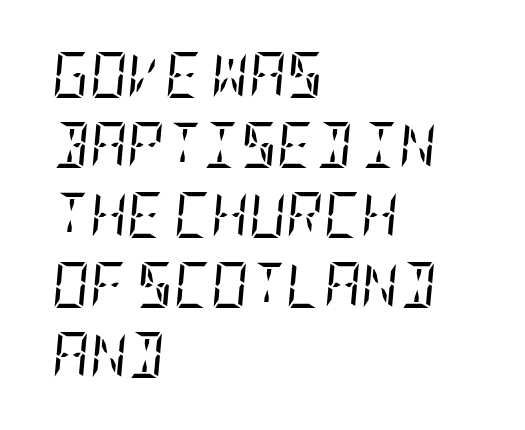
{"serif": "yes", "italic": "yes", "lean": "right", "slant_degrees": 5, "bold": "no", "weight": "regular", "width": "condensed", "stroke_contrast": "low", "x_height": "large", "underline": "no", "align": "left", "line_spacing": "normal", "line_spacing_ratio": 1.52, "letter_spacing": "normal", "letter_spacing_em": 0.0, "glyph_px": 46}
